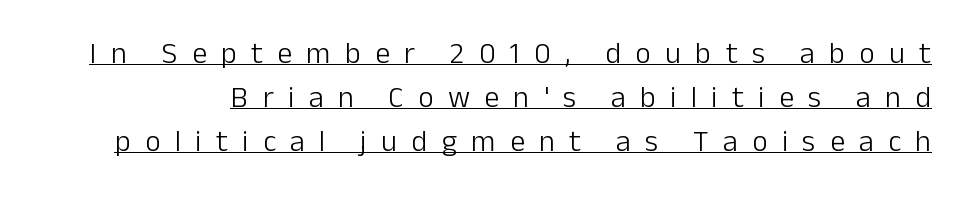
The image shows 30 px light sans-serif type, upright; set normal line spacing (1.46x), unusually wide letter spacing (+0.48 em), underlined; low stroke contrast and a medium x-height.
